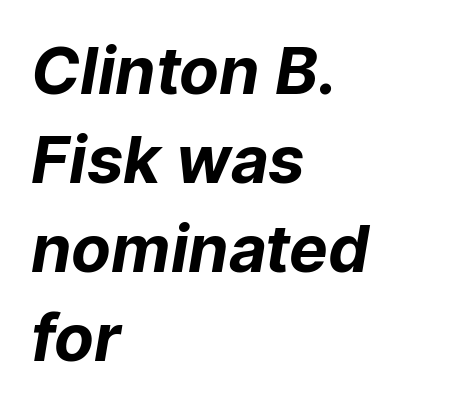
The image shows 65 px bold sans-serif type; set left-aligned, normal line spacing (1.37x), normal letter spacing, not underlined; low stroke contrast and a medium x-height.
